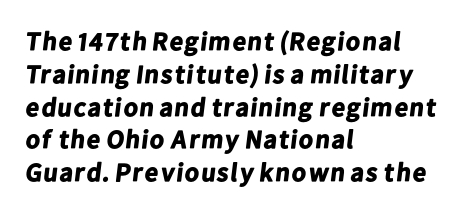
Regarding leading, the lines here are spaced in the standard way. The letterforms sit shoulder to shoulder at normal distance. Plenty of ink on the page — the face is bold. The ragged edge is on the right, which tells us the setting is flush left. The baseline area is clear.
